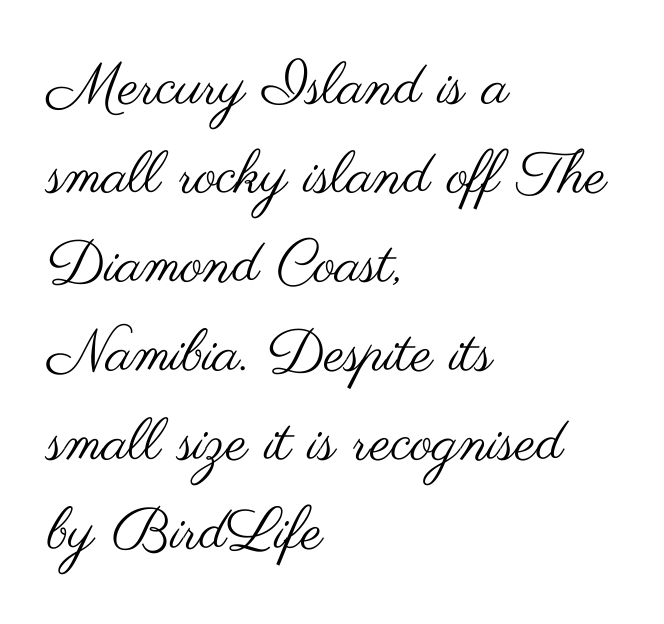
Spacing verdict: proportional, widths tailored to each character. The specimen omits any rule beneath the text block's lines. In terms of letterform style, serifs are entirely absent. Unbolded letterforms with no extra heft.
